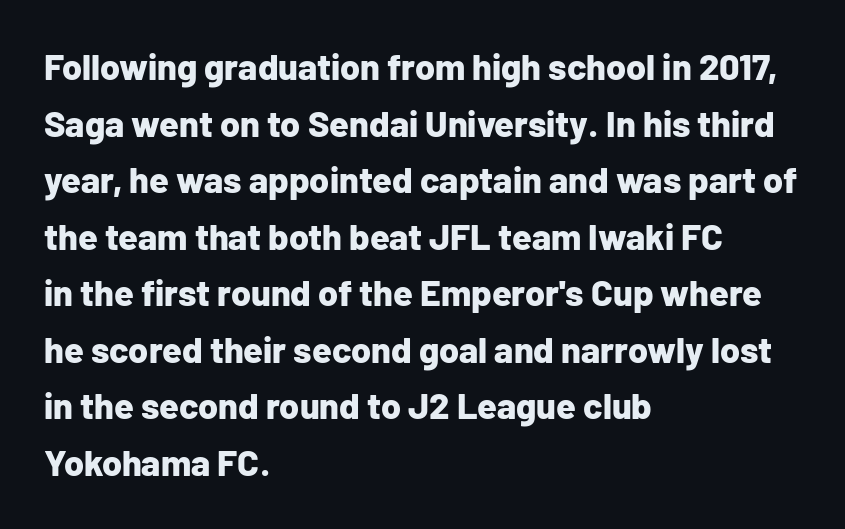
The image shows 36 px bold sans-serif type, upright; set left-aligned, normal line spacing (1.57x), normal letter spacing, not underlined; low stroke contrast and a medium x-height.
